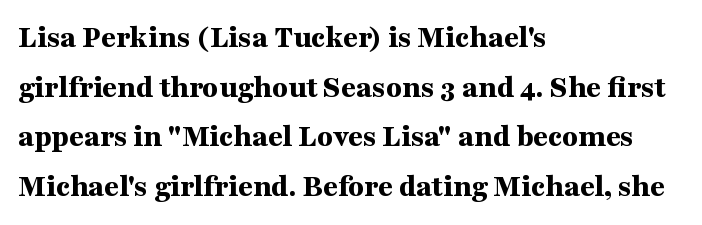
{"serif": "yes", "italic": "no", "bold": "yes", "weight": "bold", "width": "wide", "stroke_contrast": "medium", "x_height": "medium", "monospaced": "no", "underline": "no", "align": "left", "line_spacing": "normal", "line_spacing_ratio": 1.55, "letter_spacing": "normal", "letter_spacing_em": 0.0, "glyph_px": 32}
